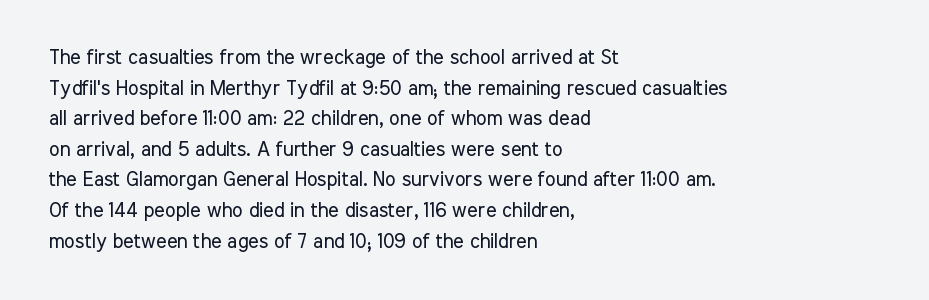
Q: Is the text bold? A: No.
Q: Is the text italic (slanted)? A: No, it is upright.
Q: Is the text underlined? A: No.
Q: How is the paragraph aligned? A: Left-aligned.
Q: Is the spacing between letters normal or unusually wide? A: Normal.
Q: Is the spacing between lines tight, normal or loose? A: Normal.
